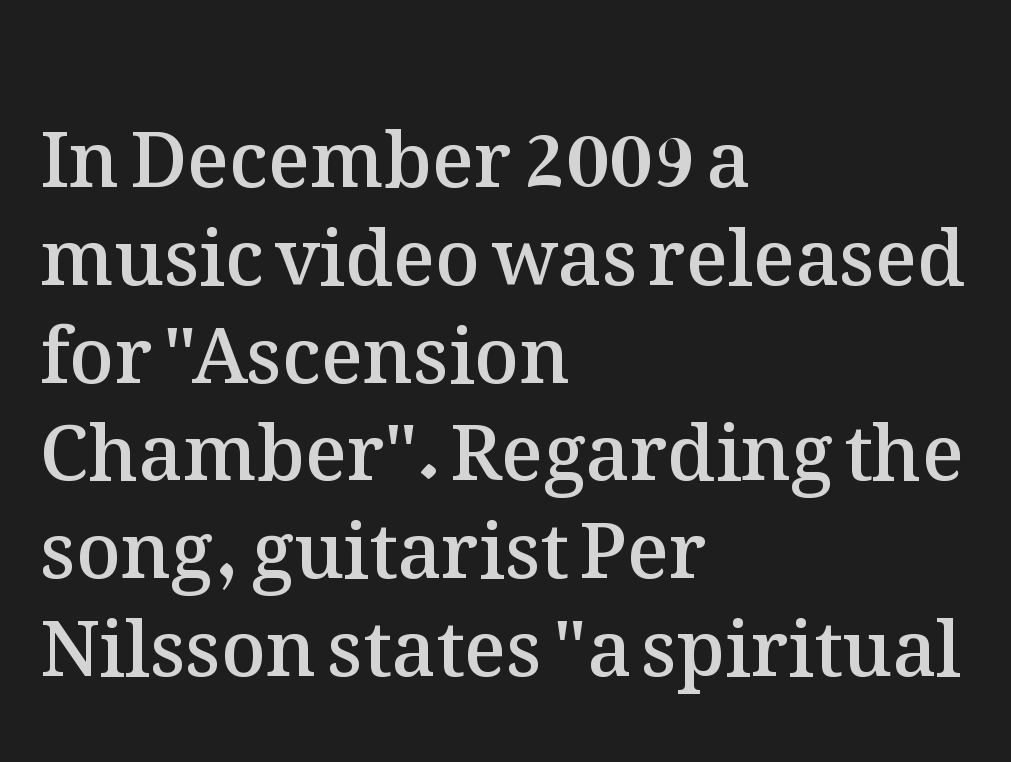
{"italic": "no", "bold": "semi", "weight": "semibold", "width": "normal", "stroke_contrast": "medium", "x_height": "medium", "monospaced": "no", "underline": "no", "align": "left", "line_spacing": "normal", "line_spacing_ratio": 1.27, "letter_spacing": "normal", "letter_spacing_em": 0.0, "glyph_px": 77}
